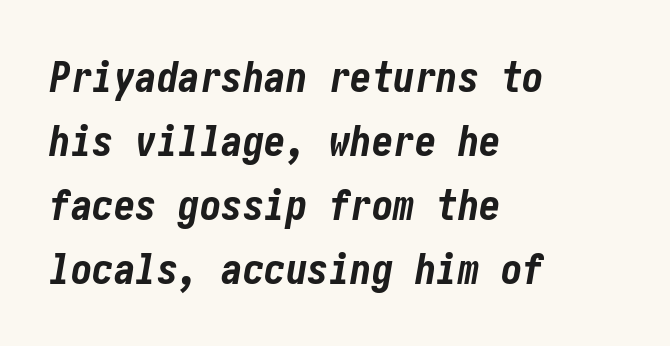
The image shows 43 px bold, condensed type, italic (leaning right); set left-aligned, normal line spacing (1.49x), normal letter spacing, not underlined; low stroke contrast and a medium x-height.
